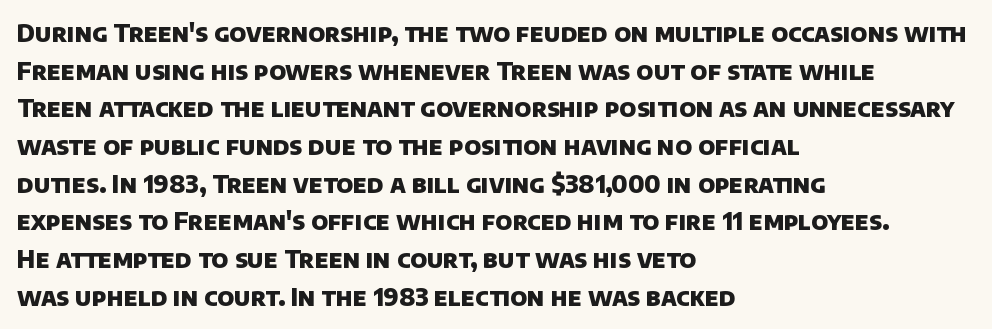
The image shows 24 px bold type; set left-aligned, normal line spacing (1.57x), normal letter spacing, not underlined.
